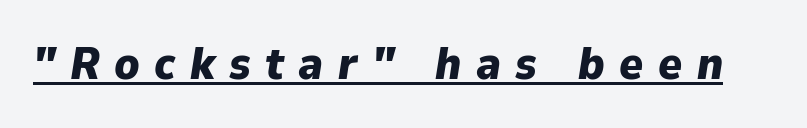
You could not count columns in this text — the font is proportionally spaced. A typesetter would call this heavily tracked-out type. Does the lettering tilt? It does — this is italic. On the weight axis this lands at bold, roughly 700. Underlined type.
